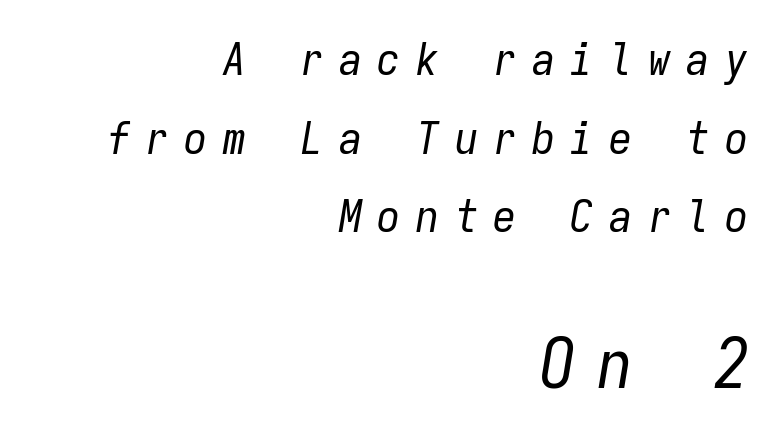
The image shows 69 px regular-weight, condensed type, italic (leaning right), monospaced; set right-aligned, line spacing 1.71x, unusually wide letter spacing (+0.34 em), not underlined; the second (bottom) block is 1.5x larger; low stroke contrast and a medium x-height.
